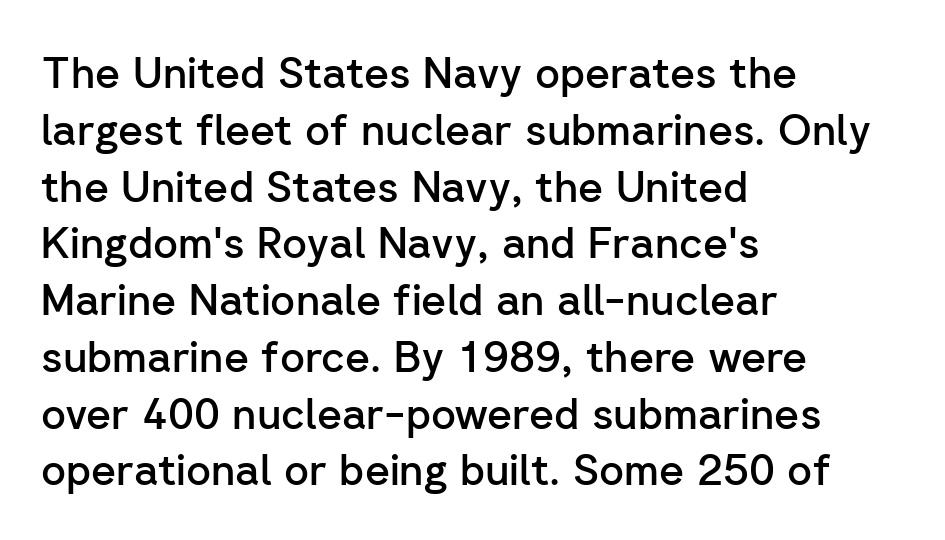
Spacing verdict: proportional, widths tailored to each character. A clean baseline with only descenders dipping below it. Does extra space separate the letters? No, they use regular spacing. When letters stand straight like this, we call the style roman or upright.
